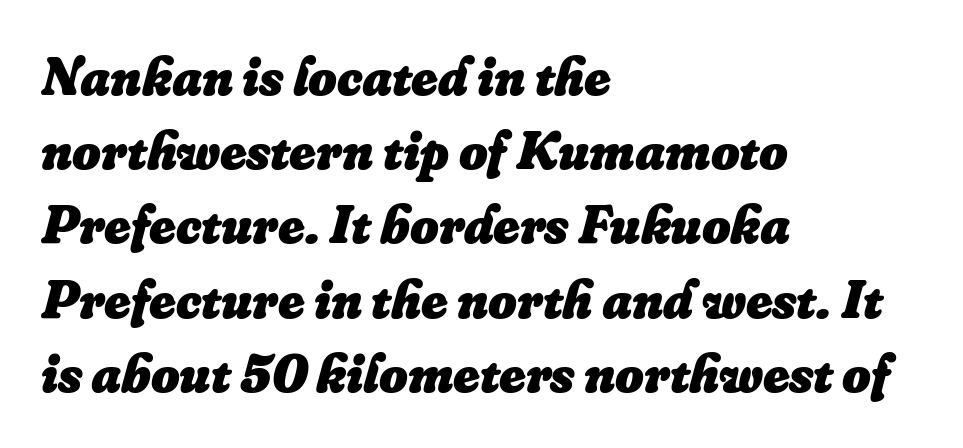
Q: Is the text bold? A: Yes.
Q: Is the text italic (slanted)? A: Yes, it leans right by about 16 degrees.
Q: Is the text underlined? A: No.
Q: How is the paragraph aligned? A: Left-aligned.
Q: Is the spacing between letters normal or unusually wide? A: Normal.
Q: Is the spacing between lines tight, normal or loose? A: Normal.
Q: Width (condensed, normal, or wide)? A: Normal.
Q: Stroke contrast? A: Low.
Q: x-height? A: Small.
Q: Monospaced? A: No.
